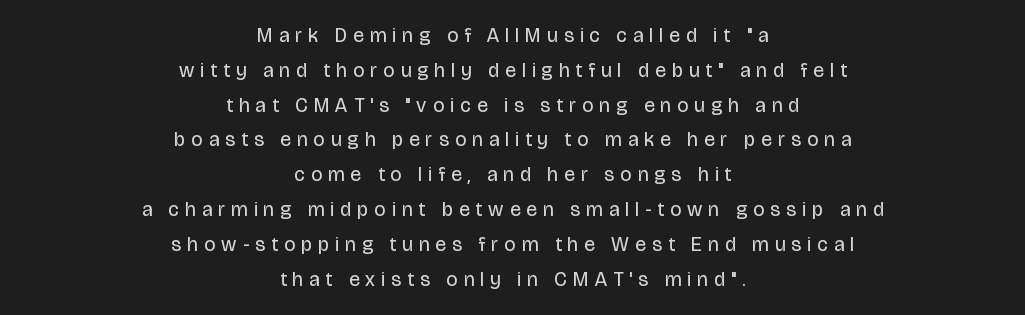
The image shows 20 px text type, upright; set centered, line spacing 1.74x, unusually wide letter spacing (+0.31 em), not underlined.
